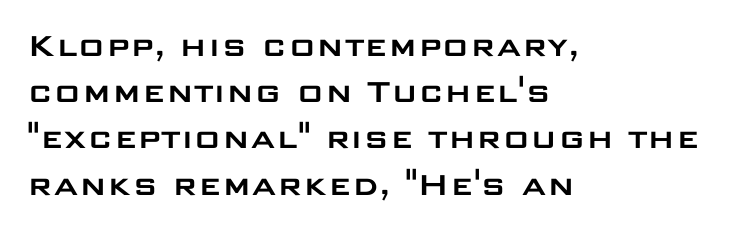
It's the straight-up-and-down kind of type. No word sits above an underline. The type is set solid horizontally, with unmodified tracking. The glyphs in this specimen are sans serif. Proportional: the letters do not fall into vertical columns.
